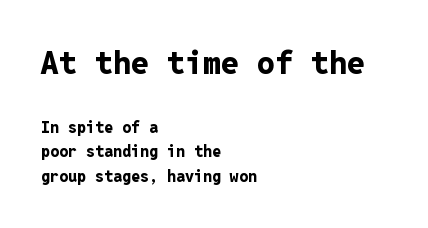
Q: Is the text bold? A: Yes.
Q: Is the text italic (slanted)? A: No, it is upright.
Q: Is the typeface a serif or a sans-serif typeface? A: Sans-serif.
Q: Is the text underlined? A: No.
Q: How is the paragraph aligned? A: Left-aligned.
Q: Is the spacing between letters normal or unusually wide? A: Normal.
Q: Is the spacing between lines tight, normal or loose? A: Normal.
Q: Which block of text is set in a larger size, the first (top) or the second (bottom)? A: The first (top) one.
Q: Width (condensed, normal, or wide)? A: Normal.
Q: Stroke contrast? A: Low.
Q: x-height? A: Medium.
Q: Monospaced? A: Yes.
